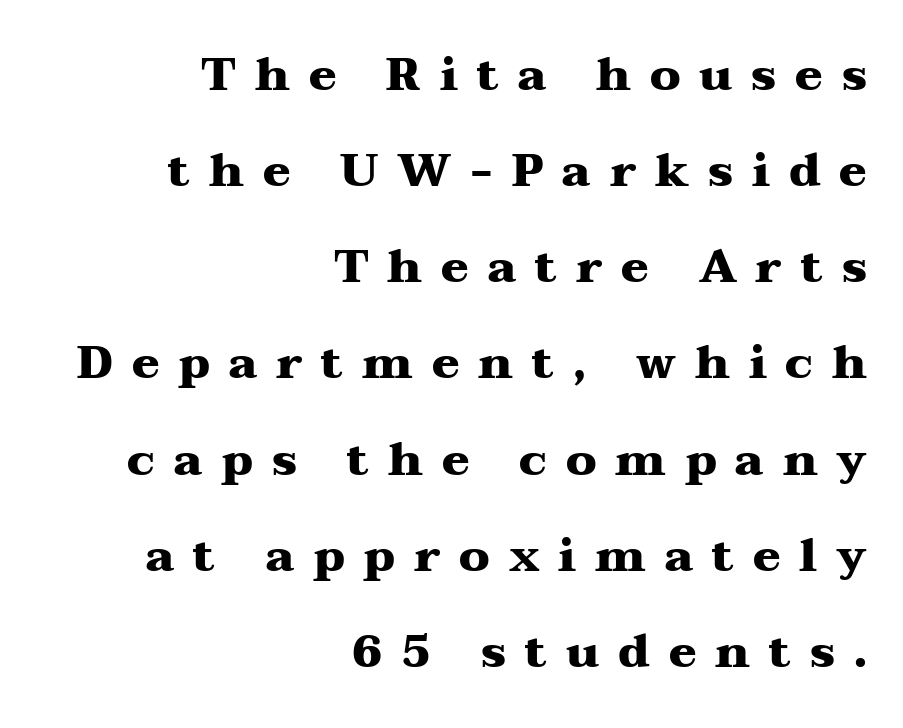
The passage shown is typed in a proportional face where columns would drift. Glyph-to-glyph distance is far greater than everyday printed text. Only glyphs here, with clear space below each row. Is there much room between lines? Yes — plenty of vertical air separates them.
